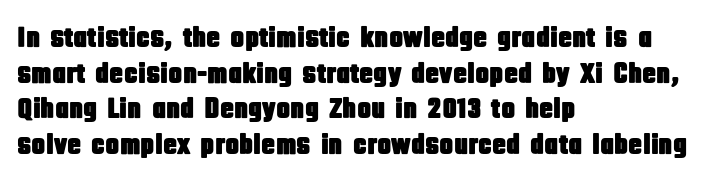
The image shows 29 px condensed sans-serif type, upright; set left-aligned, line spacing 1.23x, normal letter spacing, not underlined; low stroke contrast and a large x-height.
